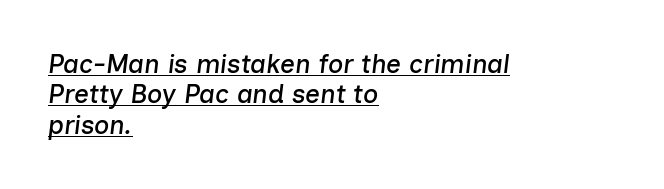
Q: Is the text italic (slanted)? A: Yes, it leans right by about 7 degrees.
Q: Is the text underlined? A: Yes.
Q: How is the paragraph aligned? A: Left-aligned.
Q: Is the spacing between letters normal or unusually wide? A: Normal.
